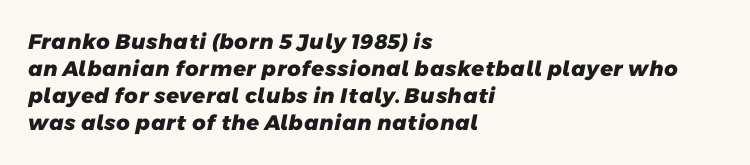
Q: Is the text bold? A: Yes.
Q: Is the text underlined? A: No.
Q: How is the paragraph aligned? A: Left-aligned.
Q: Is the spacing between letters normal or unusually wide? A: Normal.
Q: Is the spacing between lines tight, normal or loose? A: Normal.
